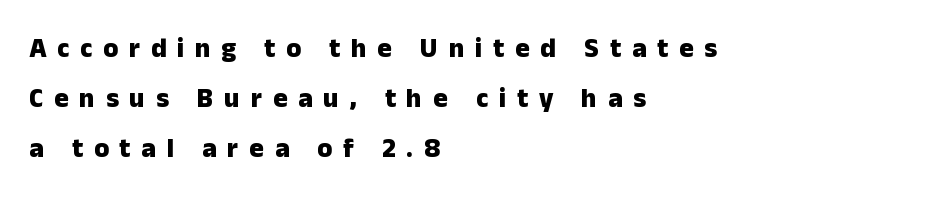
Q: Is the text bold? A: Yes.
Q: Is the text italic (slanted)? A: No, it is upright.
Q: Is the text underlined? A: No.
Q: How is the paragraph aligned? A: Left-aligned.
Q: Is the spacing between letters normal or unusually wide? A: Unusually wide.
